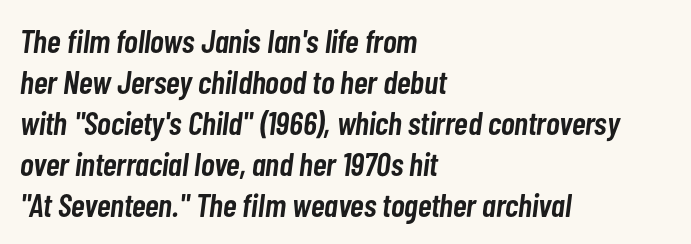
{"italic": "yes", "lean": "right", "slant_degrees": 7, "bold": "semi", "weight": "semibold", "width": "condensed", "stroke_contrast": "low", "x_height": "medium", "monospaced": "no", "underline": "no", "align": "left", "line_spacing_ratio": 1.24, "letter_spacing": "normal", "letter_spacing_em": 0.0, "glyph_px": 33}
